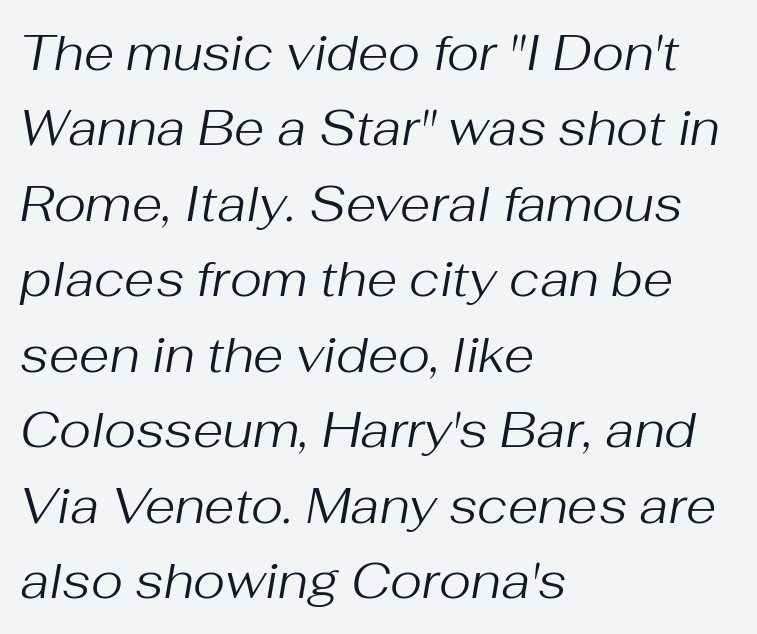
The image shows 49 px regular-weight type, italic (leaning right); set left-aligned, normal line spacing (1.54x), normal letter spacing, not underlined; medium stroke contrast and a medium x-height.
